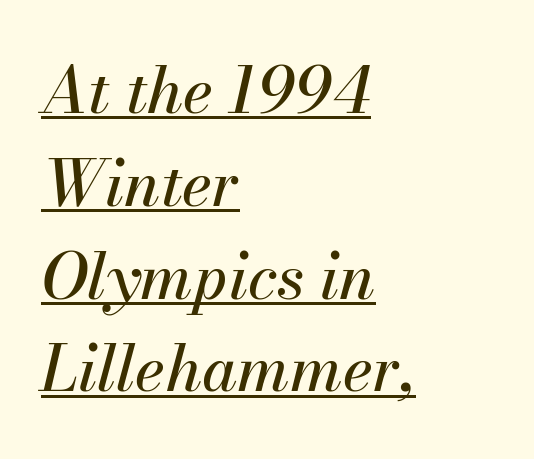
If you drew a ruler down the left edge, every line would touch it. The block of text has a typical density, with ordinary space between rows. Check the space under the baseline: a stroke is drawn there. Is the letter spacing exaggerated? No — it looks like the ordinary default.
